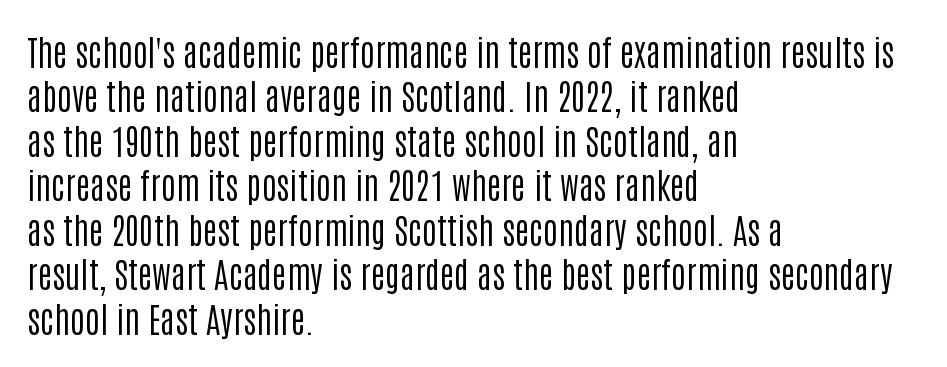
The image shows 35 px regular-weight, condensed sans-serif type, upright; set left-aligned, normal line spacing (1.27x), normal letter spacing, not underlined; low stroke contrast and a large x-height.
